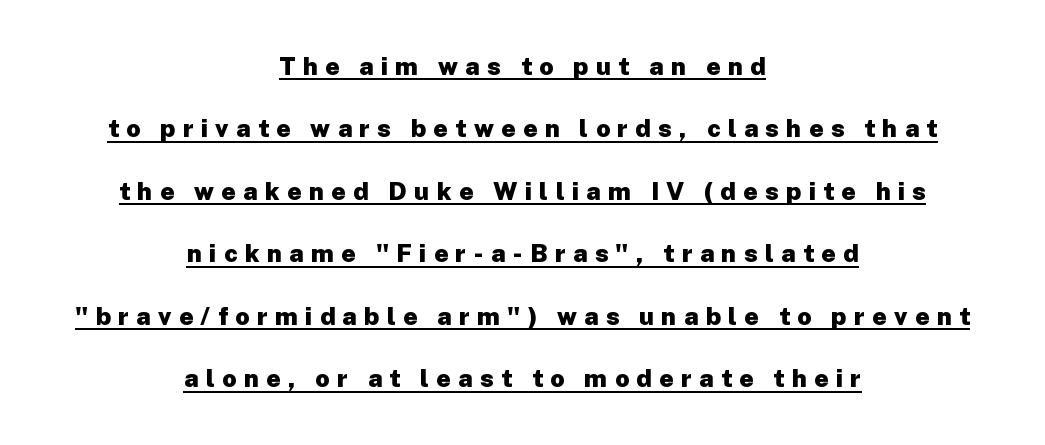
Q: Is the text bold? A: Yes.
Q: Is the text italic (slanted)? A: No, it is upright.
Q: Is the text underlined? A: Yes.
Q: How is the paragraph aligned? A: Centered.
Q: Is the spacing between letters normal or unusually wide? A: Unusually wide.
Q: Is the spacing between lines tight, normal or loose? A: Loose.
